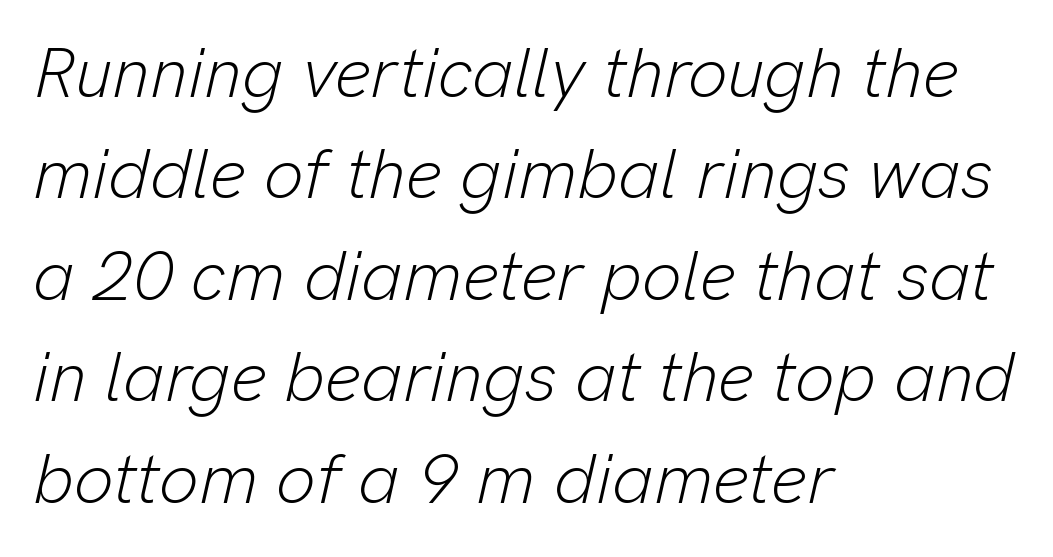
The letterforms sit at book weight or below. These lines keep a tight, regular rhythm from letter to letter. The passage shown leans; its letterforms are oblique. One-word summary of the alignment: left. Vertically, the passage feels balanced, rows spaced as you'd expect. The zone under the glyphs is completely vacant.
